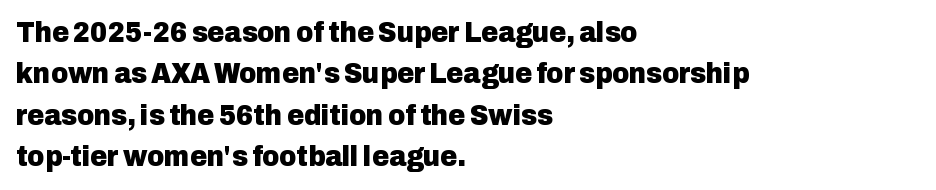
The image shows 29 px heavy sans-serif type, upright; set left-aligned, normal line spacing (1.43x), normal letter spacing, not underlined; low stroke contrast and a medium x-height.
